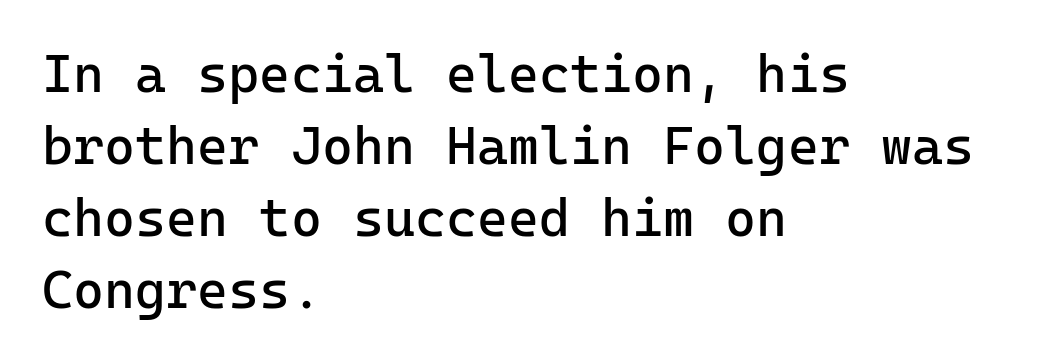
If you drew a ruler down the left edge, every line would touch it. Posture: upright roman. A typesetter would call this zero additional tracking. Check under the words: just untouched page. Successive baselines arrive at the customary interval.
